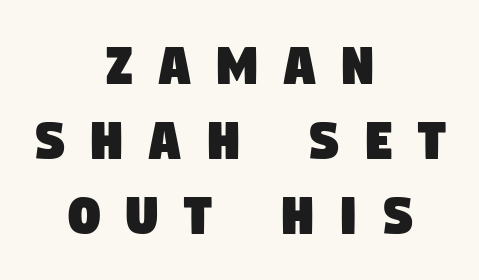
You can tell from the bare stems that sans-serif type was used. Anything drawn beneath the words? Only blank space. This sample has the flowing, uneven cadence of proportional lettering. Words appear elongated and porous because spacing is wide. Reading down the block, each line starts at a different indent, mirrored at its end.
